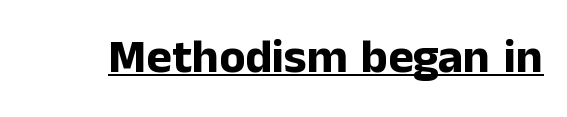
Heavy, bold letterforms. A baseline rule has been typeset under these characters. Compared with typical body copy, the letter spacing here is the same. These lines are rendered in a variable-pitch font.
